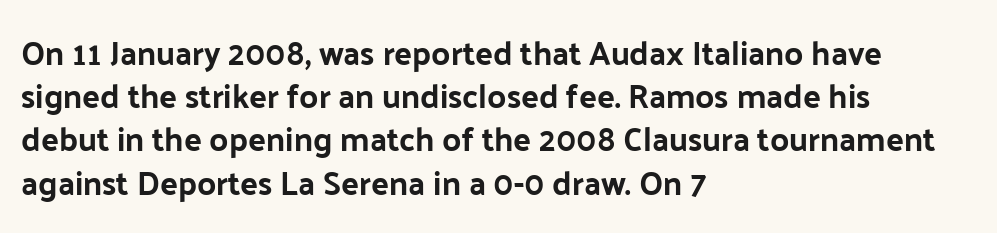
Q: Is the text bold? A: Yes.
Q: Is the text italic (slanted)? A: No, it is upright.
Q: Is the typeface a serif or a sans-serif typeface? A: Sans-serif.
Q: Is the text underlined? A: No.
Q: How is the paragraph aligned? A: Left-aligned.
Q: Is the spacing between letters normal or unusually wide? A: Normal.
Q: Is the spacing between lines tight, normal or loose? A: Normal.
Q: Width (condensed, normal, or wide)? A: Normal.
Q: Stroke contrast? A: Low.
Q: x-height? A: Medium.
Q: Monospaced? A: No.
